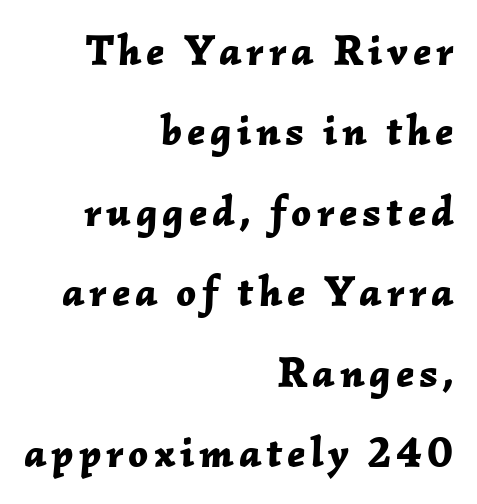
The image shows 43 px bold type, italic (leaning right); set right-aligned, line spacing 1.87x, not underlined; low stroke contrast and a medium x-height.
